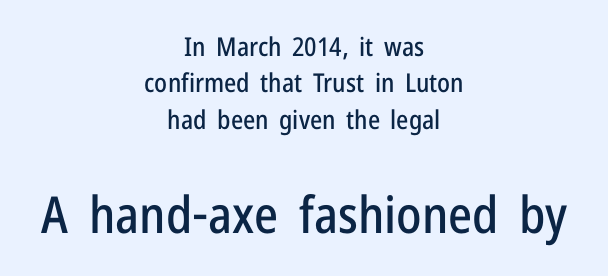
{"serif": "no", "italic": "no", "width": "condensed", "stroke_contrast": "low", "x_height": "medium", "monospaced": "no", "underline": "no", "align": "center", "line_spacing": "normal", "line_spacing_ratio": 1.4, "letter_spacing": "normal", "letter_spacing_em": 0.0, "larger_block": "second", "size_ratio": 1.96, "glyph_px": 51}
